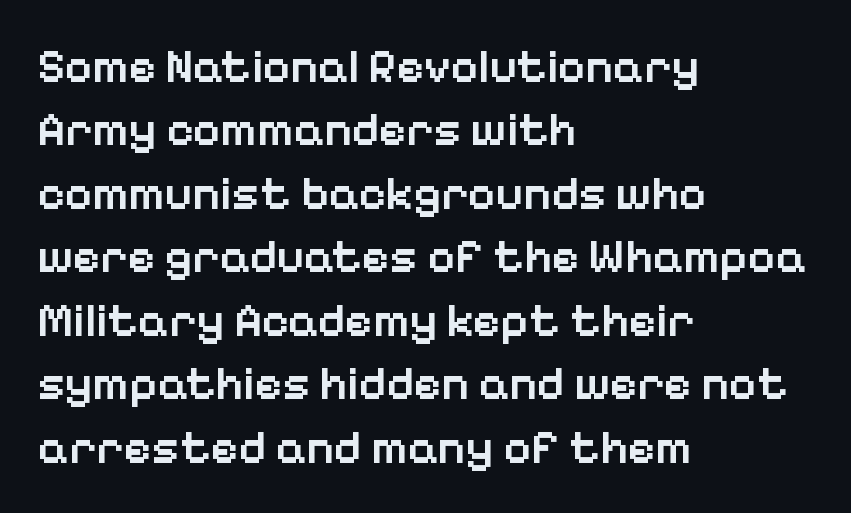
Q: Is the text bold? A: Semi-bold.
Q: Is the text italic (slanted)? A: No, it is upright.
Q: Is the typeface a serif or a sans-serif typeface? A: Sans-serif.
Q: Is the text underlined? A: No.
Q: How is the paragraph aligned? A: Left-aligned.
Q: Is the spacing between letters normal or unusually wide? A: Normal.
Q: Is the spacing between lines tight, normal or loose? A: Normal.
Q: Width (condensed, normal, or wide)? A: Normal.
Q: Stroke contrast? A: Low.
Q: x-height? A: Medium.
Q: Monospaced? A: No.
